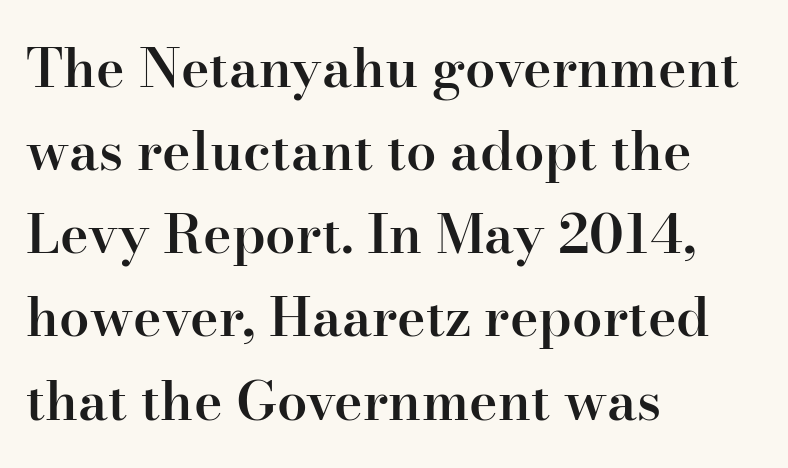
The lettering holds an erect, upright posture throughout. Little horizontal feet cap the strokes, marking this as serif type. As a designer I'd log this as weight 600, semibold. Nobody drew a line under any word here. The lines sit at an ordinary, default distance from one another.
